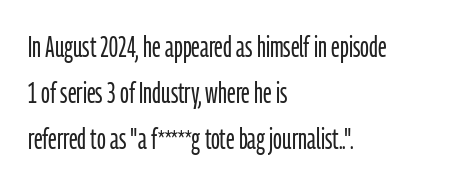
Q: Is the text bold? A: No.
Q: Is the text italic (slanted)? A: No, it is upright.
Q: Is the typeface a serif or a sans-serif typeface? A: Sans-serif.
Q: Is the text underlined? A: No.
Q: How is the paragraph aligned? A: Left-aligned.
Q: Is the spacing between letters normal or unusually wide? A: Normal.
Q: Is the spacing between lines tight, normal or loose? A: Normal.
Q: Width (condensed, normal, or wide)? A: Condensed.
Q: Stroke contrast? A: Low.
Q: x-height? A: Medium.
Q: Monospaced? A: No.
